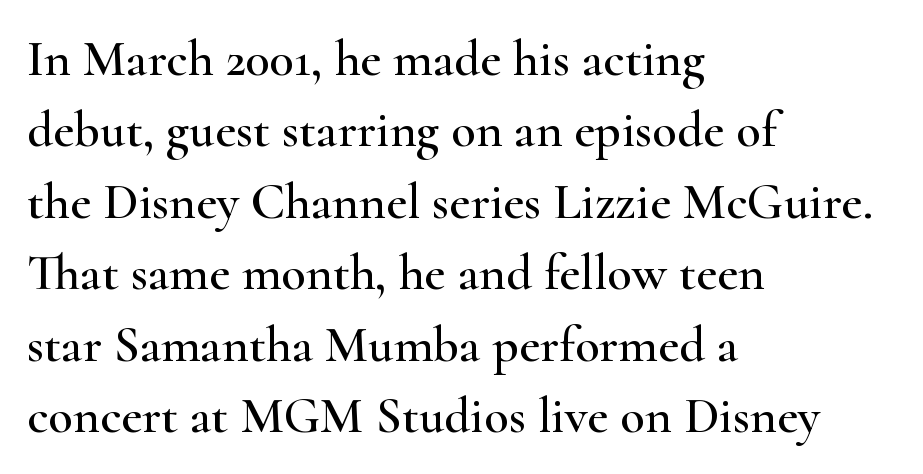
{"serif": "yes", "italic": "no", "width": "wide", "stroke_contrast": "high", "x_height": "small", "monospaced": "no", "underline": "no", "align": "left", "line_spacing": "normal", "line_spacing_ratio": 1.4, "letter_spacing": "normal", "letter_spacing_em": 0.0, "glyph_px": 51}
